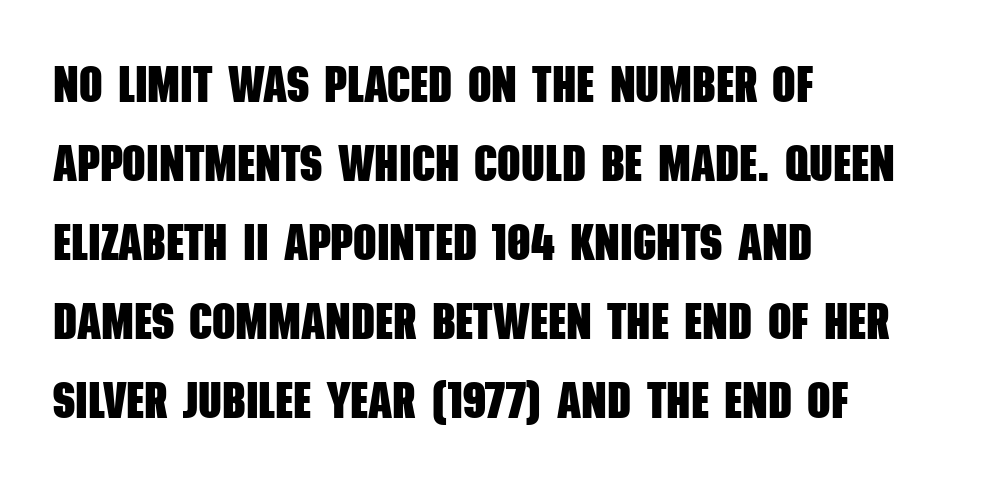
{"serif": "no", "bold": "yes", "weight": "heavy", "width": "condensed", "stroke_contrast": "low", "x_height": "large", "monospaced": "no", "underline": "no", "align": "left", "line_spacing": "normal", "line_spacing_ratio": 1.55, "letter_spacing": "normal", "letter_spacing_em": 0.0, "glyph_px": 51}
